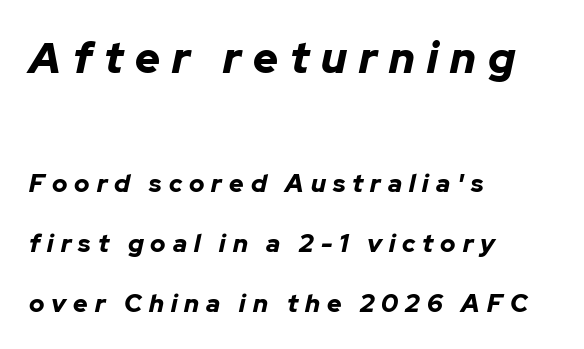
This sample has the flowing, uneven cadence of proportional lettering. When letters slant like this, we call the style italic. Alignment: flush left. Words float on clear page, feet unadorned.
